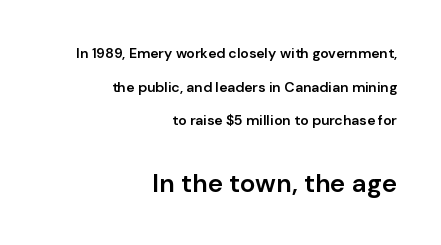
The image shows 26 px text type, upright; set right-aligned, loose line spacing (2.4x), normal letter spacing, not underlined; the second (bottom) block is 1.86x larger.
